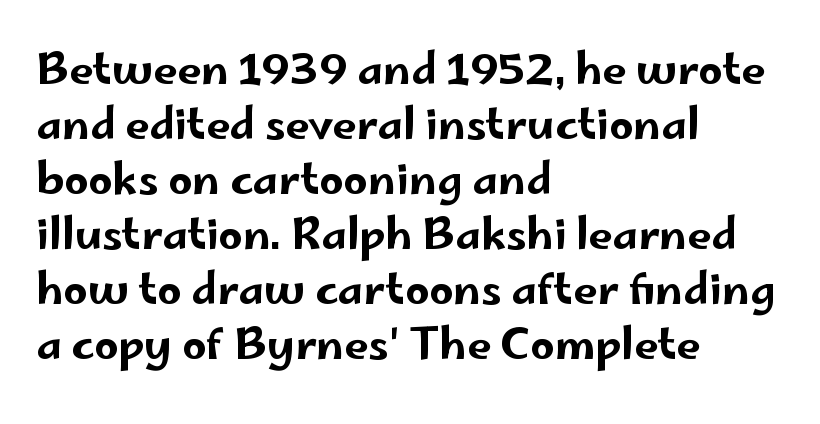
The image shows 43 px wide sans-serif type, upright; set left-aligned, normal line spacing (1.28x), normal letter spacing, not underlined; low stroke contrast and a small x-height.
